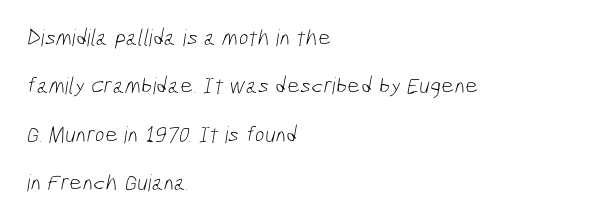
{"bold": "no", "underline": "no", "align": "left", "line_spacing": "loose", "line_spacing_ratio": 2.1, "letter_spacing": "normal", "letter_spacing_em": 0.0, "glyph_px": 23}
